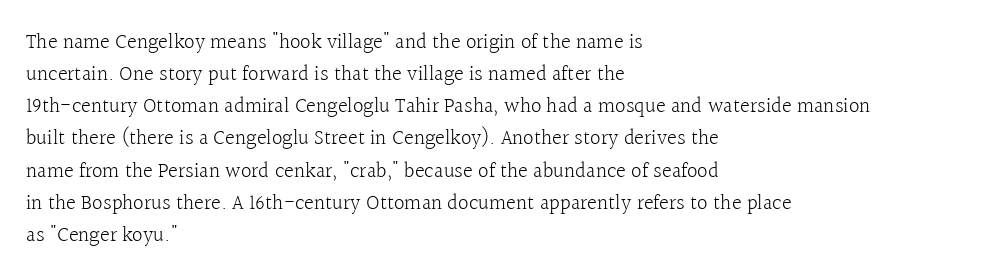
The image shows 21 px text type, upright; set left-aligned, normal line spacing (1.53x), normal letter spacing, not underlined.
